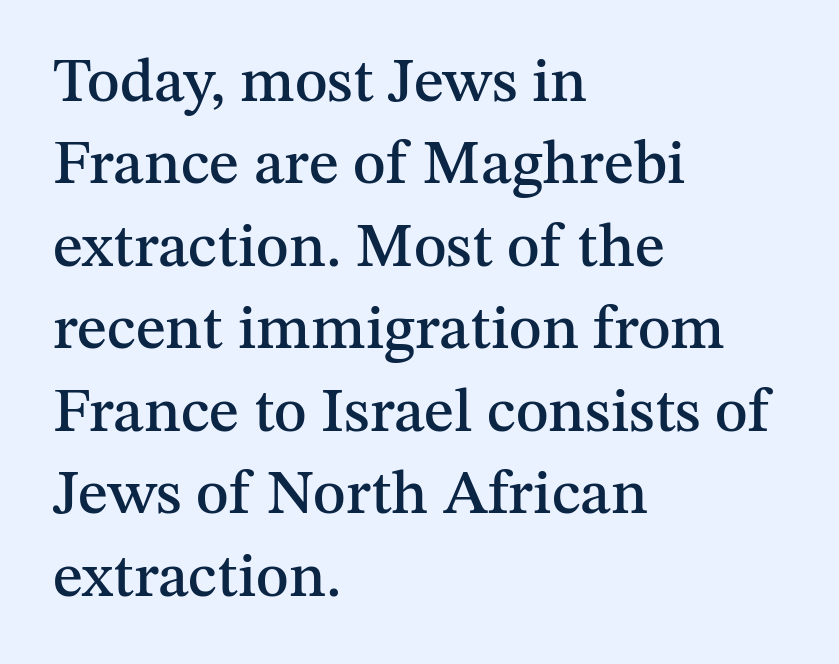
Classification — serif. Italic? Not at all — the glyphs are vertical. Compared with a centered layout, this one pins lines to the left instead. Letters rest on an invisible, unmarked baseline. This block has exactly the height ordinary leading produces.
